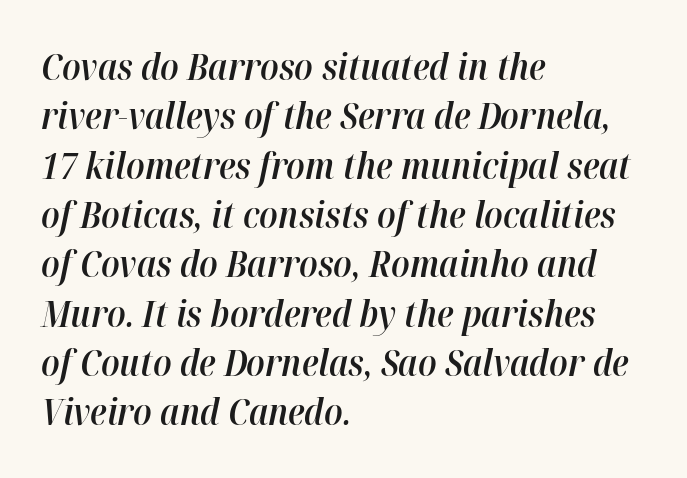
Q: Is the text bold? A: Semi-bold.
Q: Is the text italic (slanted)? A: Yes, it leans right by about 12 degrees.
Q: Is the text underlined? A: No.
Q: How is the paragraph aligned? A: Left-aligned.
Q: Is the spacing between letters normal or unusually wide? A: Normal.
Q: Is the spacing between lines tight, normal or loose? A: Normal.
Q: Width (condensed, normal, or wide)? A: Normal.
Q: Stroke contrast? A: High.
Q: x-height? A: Medium.
Q: Monospaced? A: No.
